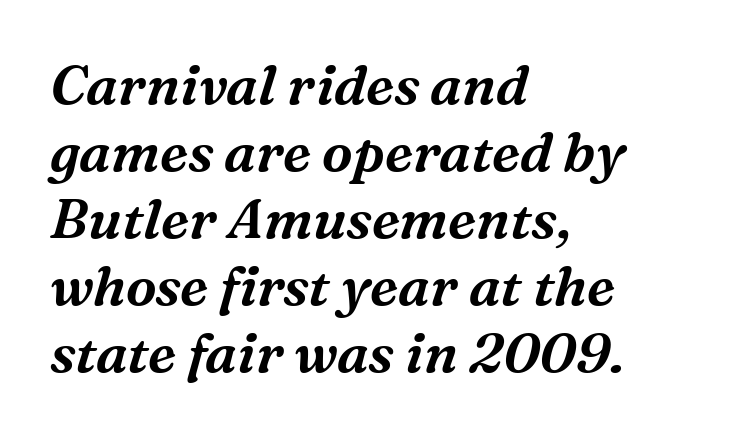
The image shows 55 px serif type, italic (leaning right); set left-aligned, line spacing 1.22x, normal letter spacing, not underlined; medium stroke contrast and a medium x-height.
